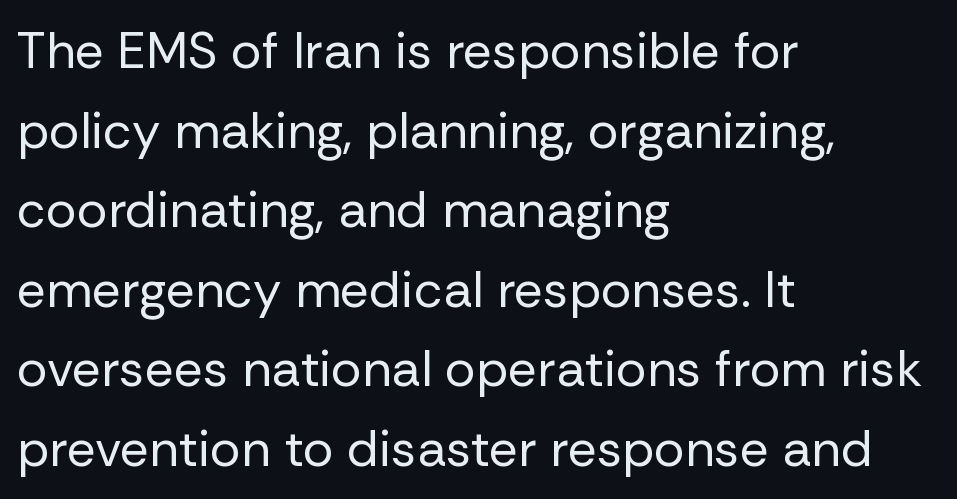
{"serif": "no", "italic": "no", "bold": "no", "weight": "regular", "width": "normal", "stroke_contrast": "low", "x_height": "medium", "monospaced": "no", "underline": "no", "align": "left", "line_spacing": "normal", "line_spacing_ratio": 1.56, "letter_spacing": "normal", "letter_spacing_em": 0.0, "glyph_px": 51}
